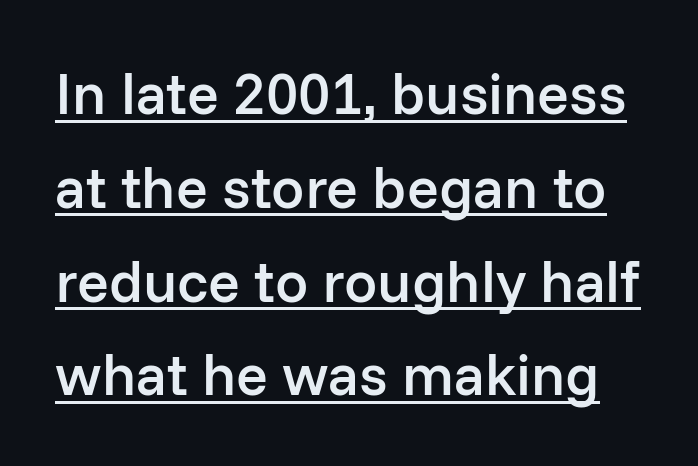
Q: Is the text bold? A: Semi-bold.
Q: Is the text italic (slanted)? A: No, it is upright.
Q: Is the typeface a serif or a sans-serif typeface? A: Sans-serif.
Q: Is the text underlined? A: Yes.
Q: Is the spacing between letters normal or unusually wide? A: Normal.
Q: Is the spacing between lines tight, normal or loose? A: Normal.
Q: Width (condensed, normal, or wide)? A: Normal.
Q: Stroke contrast? A: Low.
Q: x-height? A: Medium.
Q: Monospaced? A: No.
